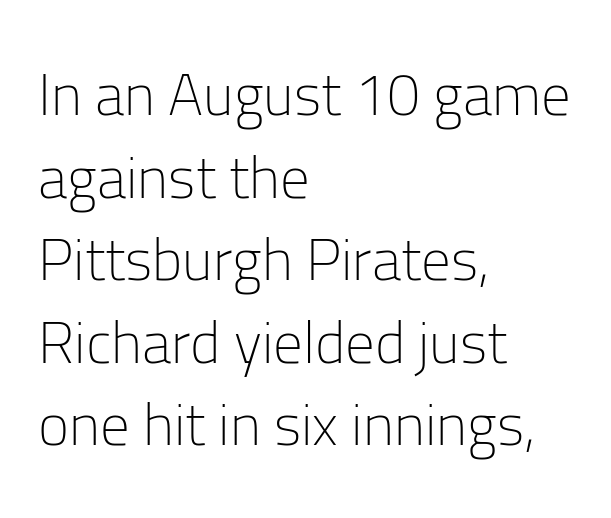
Honestly, there is no underline to notice here at all. The letterforms sit shoulder to shoulder at normal distance. Is this a heavy cut? Hardly; it is regular or lighter. Posture: upright roman. Proportional: the letters do not fall into vertical columns.
